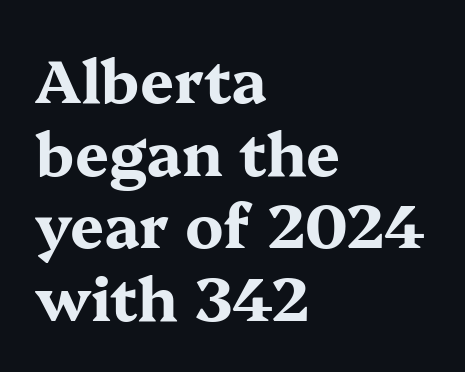
The foot of each line stays bare and open. Typographic density is high because the face is bold. Caption: multi-line text, flush left, ragged right. The rendering shows small feet on the letterforms — a serif design.
